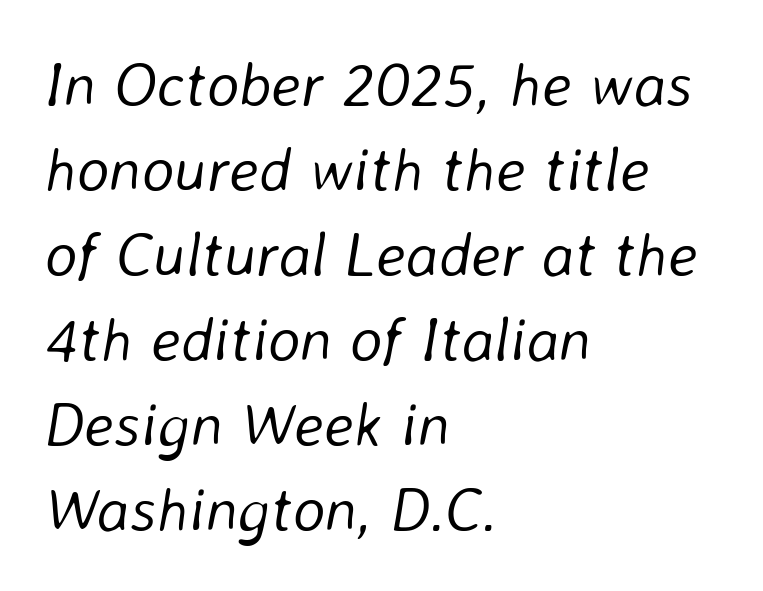
{"italic": "yes", "lean": "right", "slant_degrees": 8, "bold": "no", "weight": "light", "width": "normal", "stroke_contrast": "low", "x_height": "medium", "monospaced": "no", "underline": "no", "align": "left", "line_spacing": "normal", "line_spacing_ratio": 1.37, "letter_spacing": "normal", "letter_spacing_em": 0.0, "glyph_px": 62}
